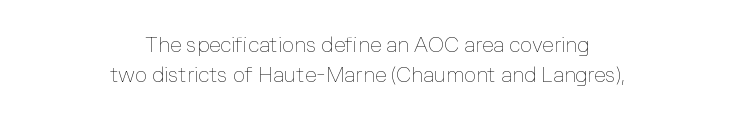
A bare baseline throughout the passage. Weight: in the light-to-regular range. This sample uses plain, unmodified letter spacing. The lettering holds an erect, upright posture throughout. Horizontally, the lines are justified to the midpoint only. Interline gaps are of average width in this sample.
